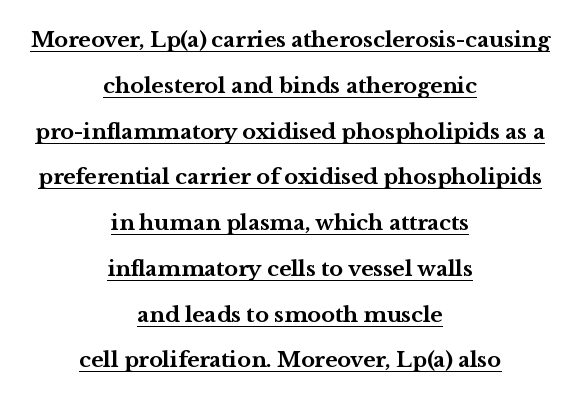
Q: Is the text bold? A: Yes.
Q: Is the text italic (slanted)? A: No, it is upright.
Q: Is the text underlined? A: Yes.
Q: How is the paragraph aligned? A: Centered.
Q: Is the spacing between letters normal or unusually wide? A: Normal.
Q: Is the spacing between lines tight, normal or loose? A: Loose.
